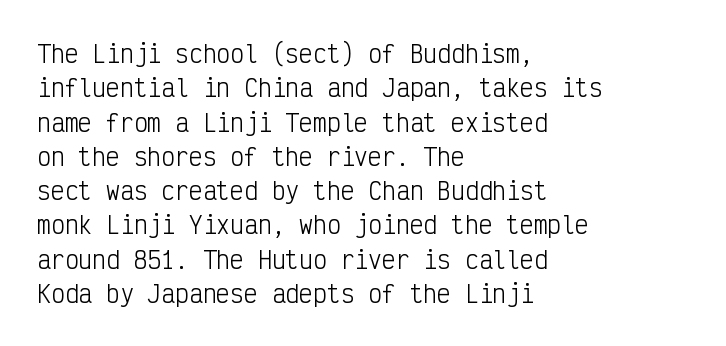
The image shows 23 px text type, upright; set left-aligned, normal line spacing (1.49x), normal letter spacing, not underlined.
